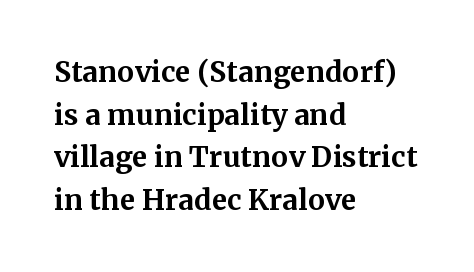
Q: Is the text bold? A: Yes.
Q: Is the text italic (slanted)? A: No, it is upright.
Q: Is the typeface a serif or a sans-serif typeface? A: Serif.
Q: Is the text underlined? A: No.
Q: How is the paragraph aligned? A: Left-aligned.
Q: Is the spacing between letters normal or unusually wide? A: Normal.
Q: Is the spacing between lines tight, normal or loose? A: Normal.
Q: Width (condensed, normal, or wide)? A: Normal.
Q: Stroke contrast? A: Medium.
Q: x-height? A: Medium.
Q: Monospaced? A: No.
